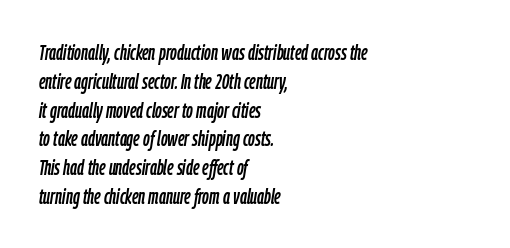
The image shows 21 px text type, italic (leaning right); set left-aligned, normal line spacing (1.37x), normal letter spacing, not underlined.
